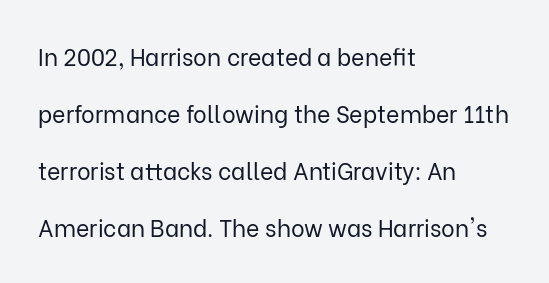
{"italic": "no", "bold": "no", "underline": "no", "align": "left", "line_spacing": "loose", "line_spacing_ratio": 2.48, "letter_spacing": "normal", "letter_spacing_em": 0.0, "glyph_px": 23}
